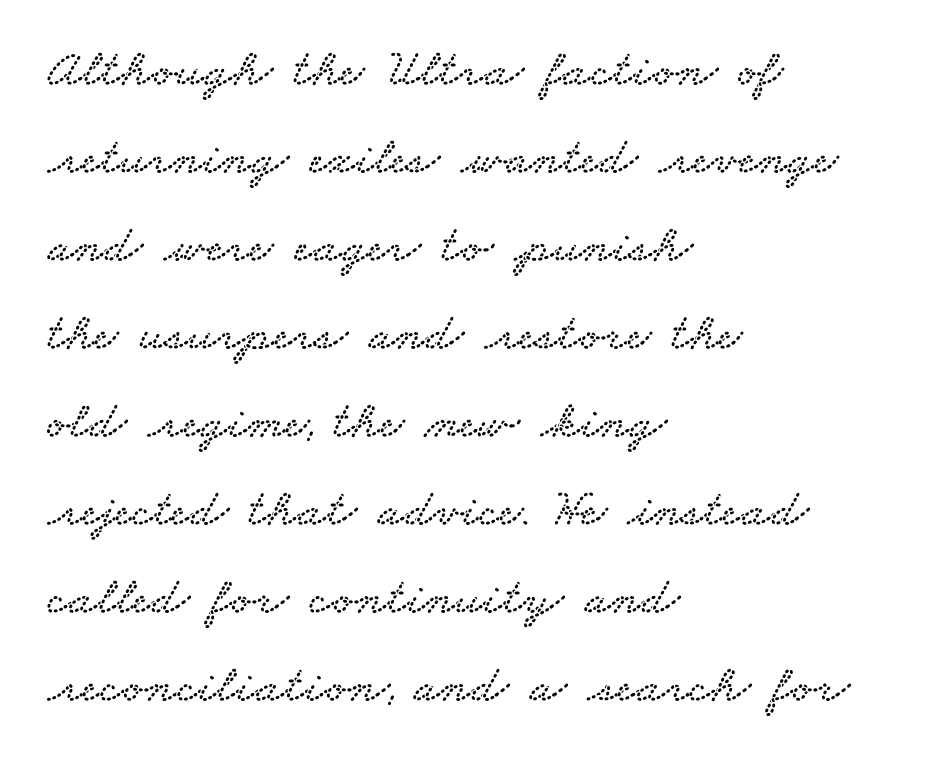
Q: Is the text underlined? A: No.
Q: How is the paragraph aligned? A: Left-aligned.
Q: Is the spacing between letters normal or unusually wide? A: Normal.
Q: Is the spacing between lines tight, normal or loose? A: Normal.
Q: Width (condensed, normal, or wide)? A: Wide.
Q: Stroke contrast? A: Low.
Q: x-height? A: Small.
Q: Monospaced? A: No.
